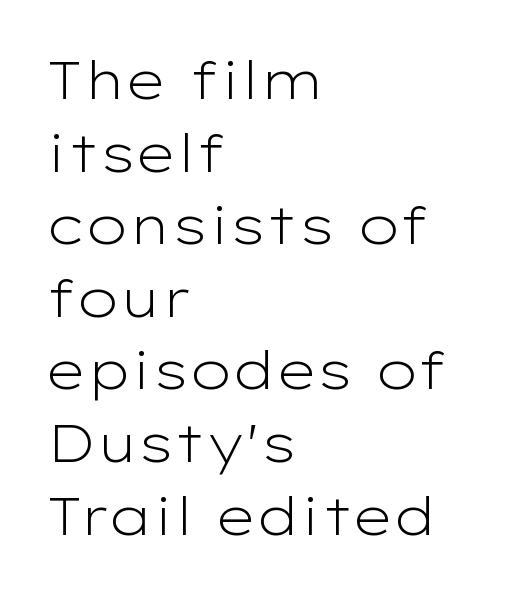
{"serif": "no", "italic": "no", "bold": "no", "weight": "light", "width": "wide", "stroke_contrast": "low", "x_height": "medium", "monospaced": "no", "underline": "no", "align": "left", "line_spacing": "normal", "line_spacing_ratio": 1.37, "letter_spacing": "normal", "letter_spacing_em": 0.0, "glyph_px": 53}
